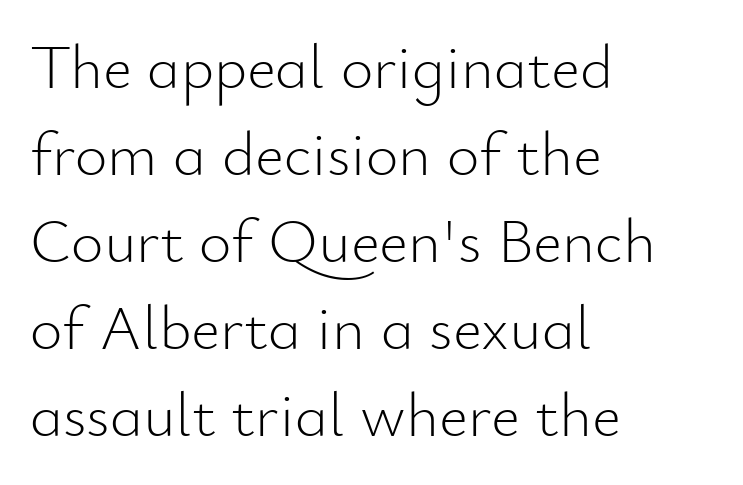
{"serif": "no", "italic": "no", "bold": "no", "weight": "light", "width": "normal", "stroke_contrast": "low", "x_height": "small", "monospaced": "no", "underline": "no", "align": "left", "line_spacing": "normal", "line_spacing_ratio": 1.38, "letter_spacing": "normal", "letter_spacing_em": 0.0, "glyph_px": 63}
